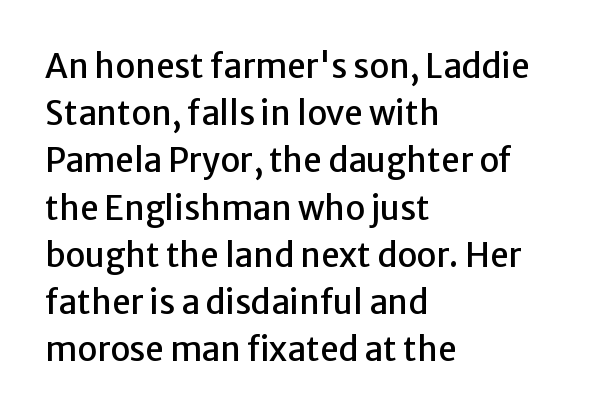
Q: Is the text italic (slanted)? A: No, it is upright.
Q: Is the typeface a serif or a sans-serif typeface? A: Sans-serif.
Q: Is the text underlined? A: No.
Q: How is the paragraph aligned? A: Left-aligned.
Q: Is the spacing between letters normal or unusually wide? A: Normal.
Q: Is the spacing between lines tight, normal or loose? A: Normal.
Q: Width (condensed, normal, or wide)? A: Normal.
Q: Stroke contrast? A: Low.
Q: x-height? A: Medium.
Q: Monospaced? A: No.
